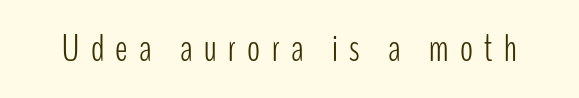
No letter is thick-stroked: the sample isn't bold. Rendered with straight, roman letterforms. Rule under the text: the space is simply empty. Proportional: the letters do not fall into vertical columns.
